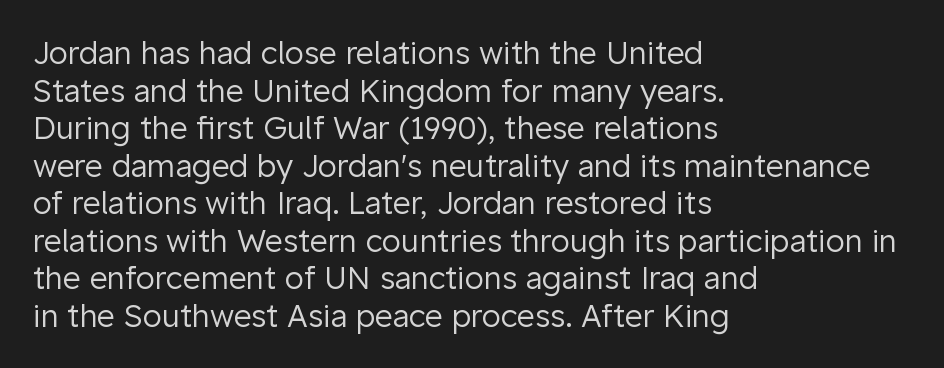
{"serif": "no", "italic": "no", "bold": "no", "weight": "regular", "width": "normal", "stroke_contrast": "low", "x_height": "medium", "monospaced": "no", "underline": "no", "align": "left", "line_spacing_ratio": 1.21, "letter_spacing": "normal", "letter_spacing_em": 0.0, "glyph_px": 31}
